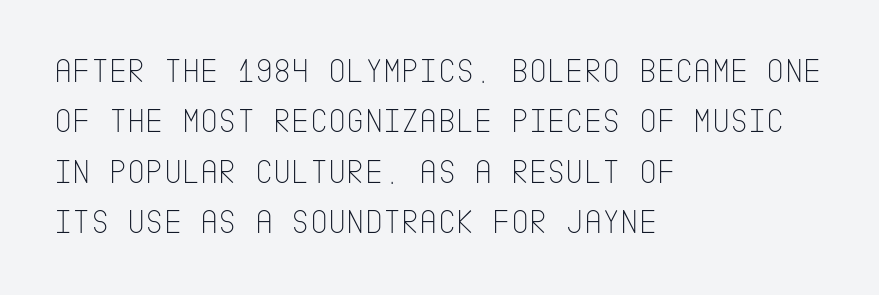
Q: Is the text bold? A: No.
Q: Is the text italic (slanted)? A: No, it is upright.
Q: Is the typeface a serif or a sans-serif typeface? A: Sans-serif.
Q: Is the text underlined? A: No.
Q: How is the paragraph aligned? A: Left-aligned.
Q: Is the spacing between letters normal or unusually wide? A: Normal.
Q: Is the spacing between lines tight, normal or loose? A: Normal.
Q: Width (condensed, normal, or wide)? A: Condensed.
Q: Stroke contrast? A: Low.
Q: x-height? A: Large.
